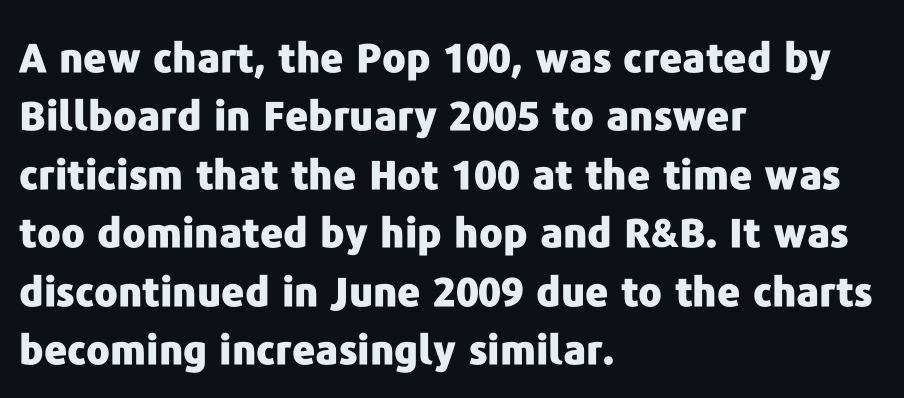
The image shows 40 px heavy sans-serif type, upright; set left-aligned, normal line spacing (1.46x), normal letter spacing, not underlined; low stroke contrast and a medium x-height.
